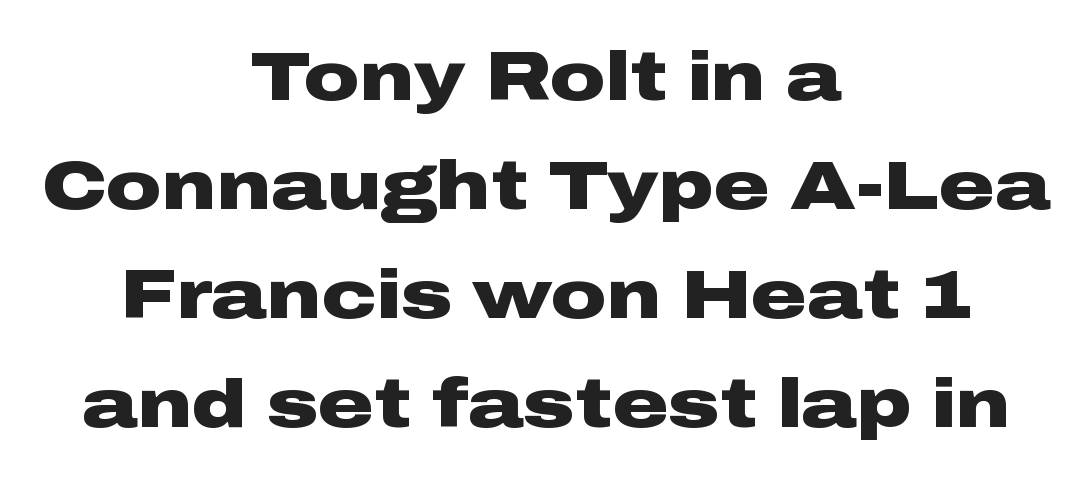
The image shows 69 px heavy, wide sans-serif type, upright; set centered, normal line spacing (1.58x), normal letter spacing, not underlined; low stroke contrast and a medium x-height.
